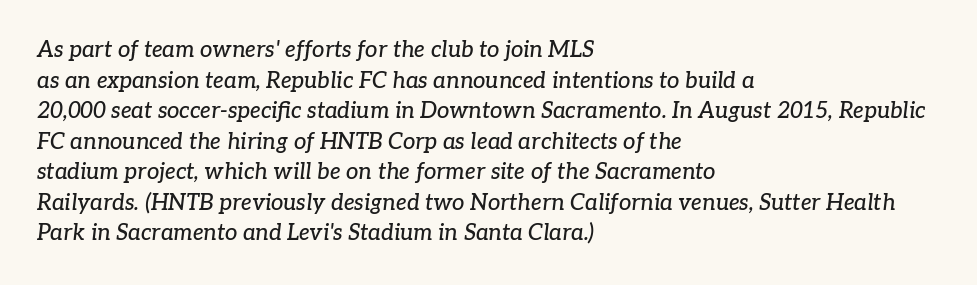
Q: Is the text italic (slanted)? A: Yes, it leans right by about 7 degrees.
Q: Is the text underlined? A: No.
Q: How is the paragraph aligned? A: Left-aligned.
Q: Is the spacing between letters normal or unusually wide? A: Normal.
Q: Is the spacing between lines tight, normal or loose? A: Normal.
